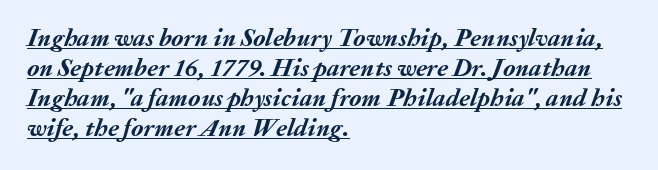
Q: Is the text bold? A: Yes.
Q: Is the text italic (slanted)? A: Yes, it leans right by about 20 degrees.
Q: Is the text underlined? A: Yes.
Q: How is the paragraph aligned? A: Left-aligned.
Q: Is the spacing between letters normal or unusually wide? A: Normal.
